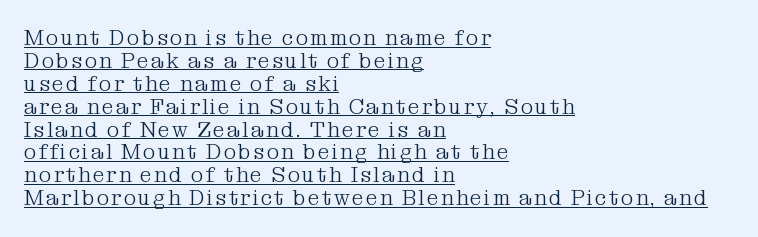
This sample carries an underscore along the baseline area. The block of text is dense from top to bottom, with scant space between rows. The cut favours lightness, reaching ordinary text weight at its darkest. Style check: upright. These lines stack with their left ends in a neat column.
